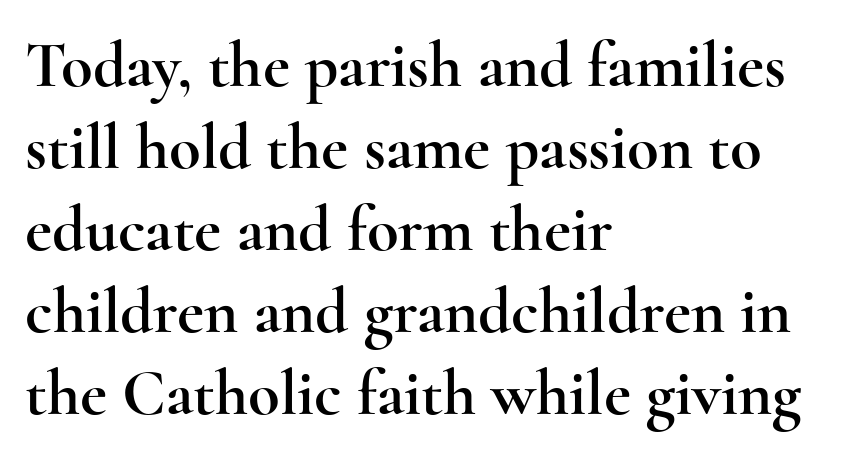
Q: Is the text italic (slanted)? A: No, it is upright.
Q: Is the typeface a serif or a sans-serif typeface? A: Serif.
Q: Is the text underlined? A: No.
Q: How is the paragraph aligned? A: Left-aligned.
Q: Is the spacing between letters normal or unusually wide? A: Normal.
Q: Is the spacing between lines tight, normal or loose? A: Normal.
Q: Width (condensed, normal, or wide)? A: Wide.
Q: x-height? A: Small.
Q: Monospaced? A: No.
